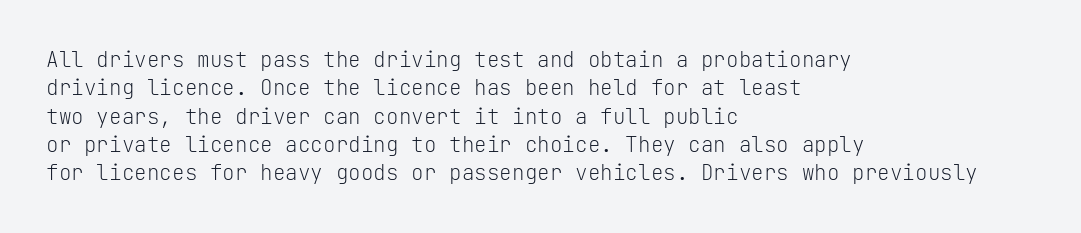
Q: Is the text bold? A: No.
Q: Is the text italic (slanted)? A: No, it is upright.
Q: Is the text underlined? A: No.
Q: How is the paragraph aligned? A: Left-aligned.
Q: Is the spacing between letters normal or unusually wide? A: Normal.
Q: Is the spacing between lines tight, normal or loose? A: Normal.
